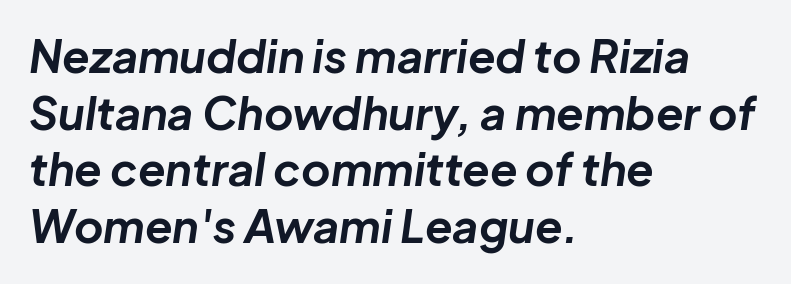
Q: Is the text bold? A: Yes.
Q: Is the text italic (slanted)? A: Yes, it leans right by about 8 degrees.
Q: Is the text underlined? A: No.
Q: How is the paragraph aligned? A: Left-aligned.
Q: Is the spacing between letters normal or unusually wide? A: Normal.
Q: Is the spacing between lines tight, normal or loose? A: Normal.
Q: Width (condensed, normal, or wide)? A: Normal.
Q: Stroke contrast? A: Low.
Q: x-height? A: Medium.
Q: Monospaced? A: No.
